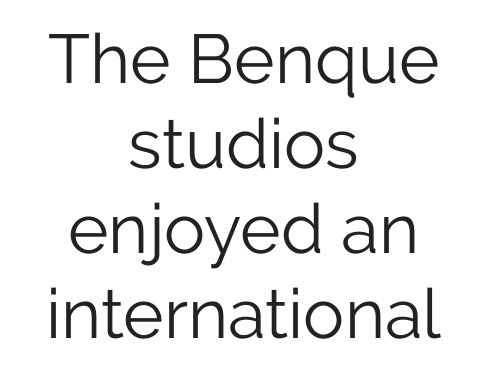
The image shows 69 px light sans-serif type, upright; set centered, line spacing 1.23x, normal letter spacing, not underlined; low stroke contrast and a medium x-height.
